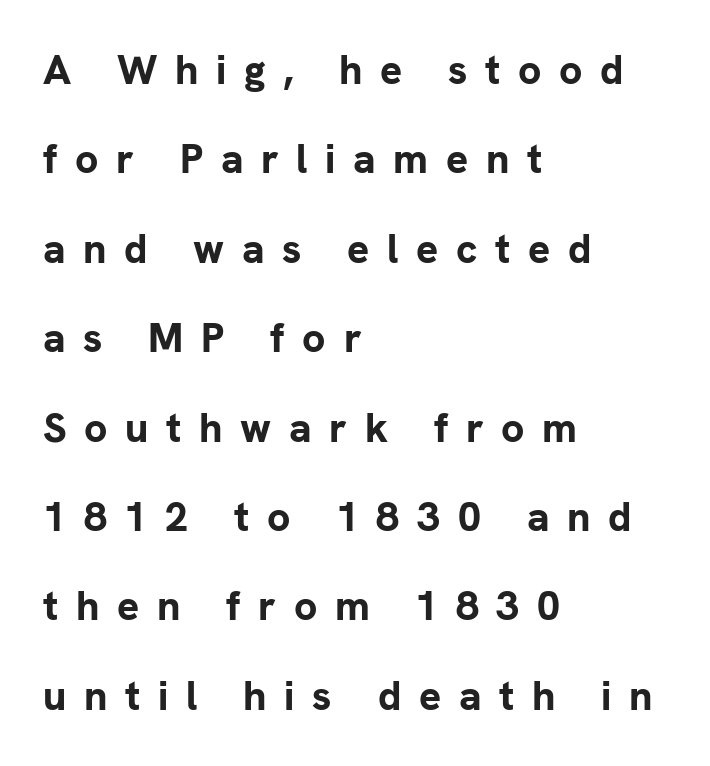
{"serif": "no", "italic": "no", "bold": "yes", "weight": "bold", "width": "normal", "stroke_contrast": "low", "x_height": "medium", "monospaced": "no", "underline": "no", "align": "left", "line_spacing": "loose", "line_spacing_ratio": 2.18, "letter_spacing": "wide", "letter_spacing_em": 0.43, "glyph_px": 41}
